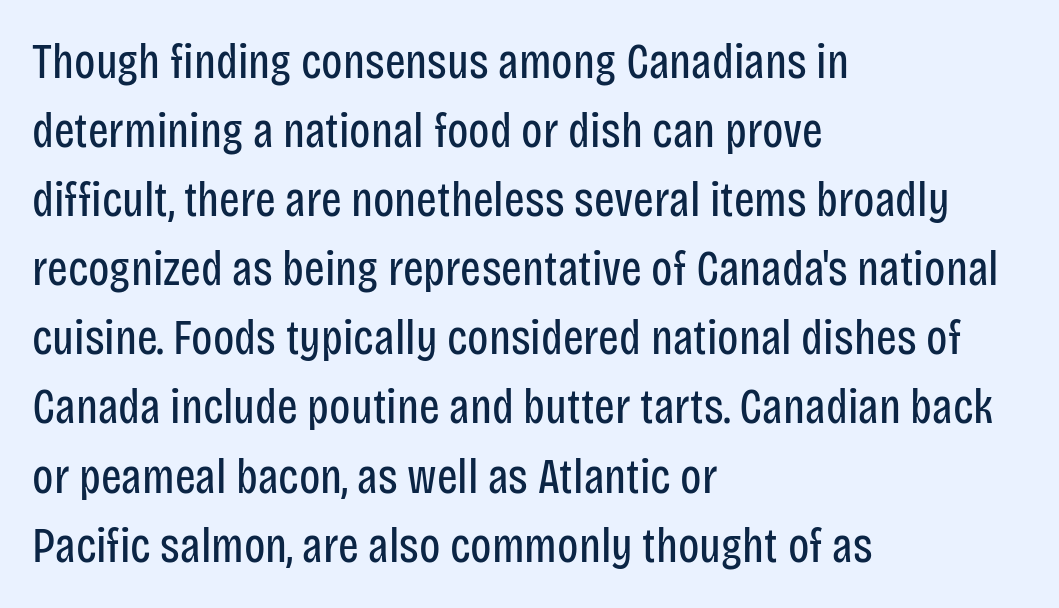
{"serif": "no", "italic": "no", "bold": "no", "weight": "regular", "width": "condensed", "stroke_contrast": "low", "x_height": "large", "monospaced": "no", "underline": "no", "align": "left", "line_spacing": "normal", "line_spacing_ratio": 1.41, "letter_spacing": "normal", "letter_spacing_em": 0.0, "glyph_px": 49}
